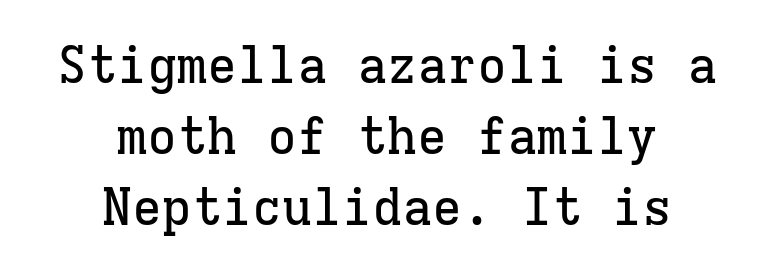
{"serif": "yes", "italic": "no", "width": "normal", "stroke_contrast": "low", "x_height": "medium", "monospaced": "yes", "underline": "no", "align": "center", "line_spacing": "normal", "line_spacing_ratio": 1.42, "letter_spacing": "normal", "letter_spacing_em": 0.0, "glyph_px": 50}
